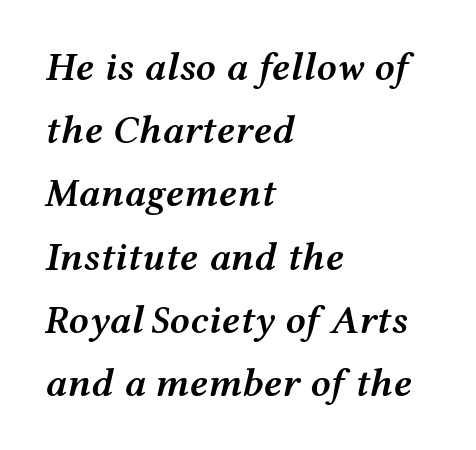
The rag falls on the right side of this text block. Stems and bowls a touch heavier than normal — semibold. The passage shown stacks its lines at a standard gap. Character widths vary here, with narrow letters taking less room than wide ones. The words here are not underlined.
